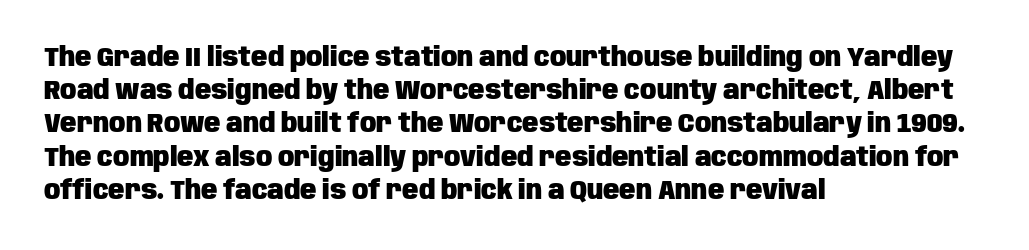
{"italic": "no", "bold": "yes", "underline": "no", "align": "left", "line_spacing_ratio": 1.23, "letter_spacing": "normal", "letter_spacing_em": 0.0, "glyph_px": 27}
